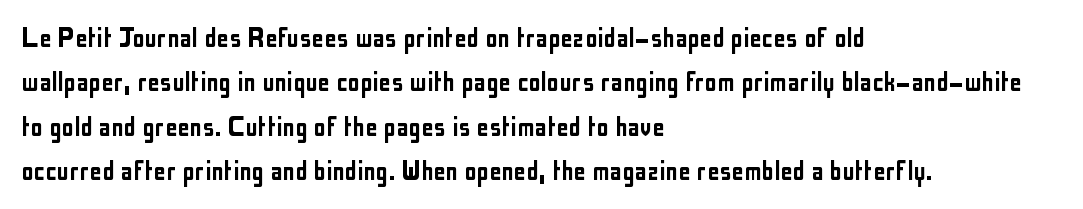
Q: Is the text italic (slanted)? A: No, it is upright.
Q: Is the typeface a serif or a sans-serif typeface? A: Sans-serif.
Q: Is the text underlined? A: No.
Q: How is the paragraph aligned? A: Left-aligned.
Q: Is the spacing between letters normal or unusually wide? A: Normal.
Q: Is the spacing between lines tight, normal or loose? A: Normal.
Q: Width (condensed, normal, or wide)? A: Condensed.
Q: Stroke contrast? A: Low.
Q: x-height? A: Medium.
Q: Monospaced? A: No.
